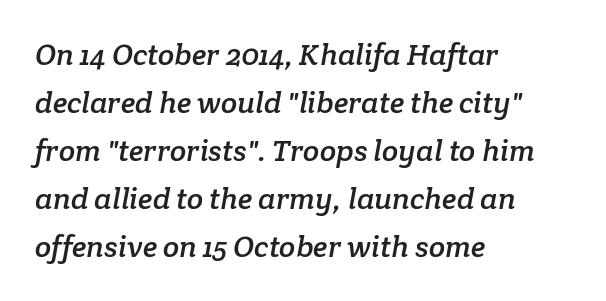
{"serif": "yes", "width": "normal", "stroke_contrast": "low", "x_height": "medium", "monospaced": "no", "underline": "no", "align": "left", "line_spacing": "normal", "line_spacing_ratio": 1.6, "letter_spacing": "normal", "letter_spacing_em": 0.0, "glyph_px": 30}
